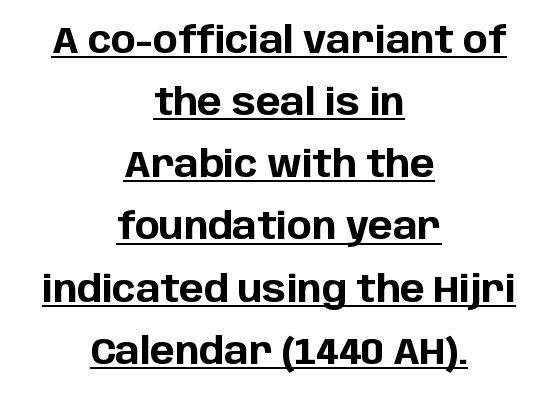
Words appear dense and cohesive because spacing is normal. Leftover space on each line is divided equally before and after the words. A normal amount of white space separates one row of letters from the next. Students, this is bold: see how much ink each stroke carries.
